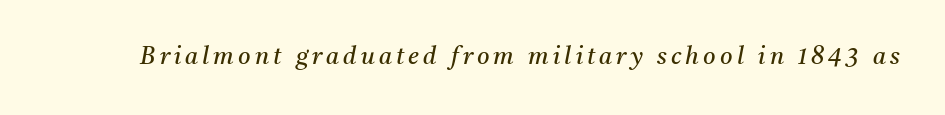
The image shows 24 px text type, italic (leaning right); set not underlined.
